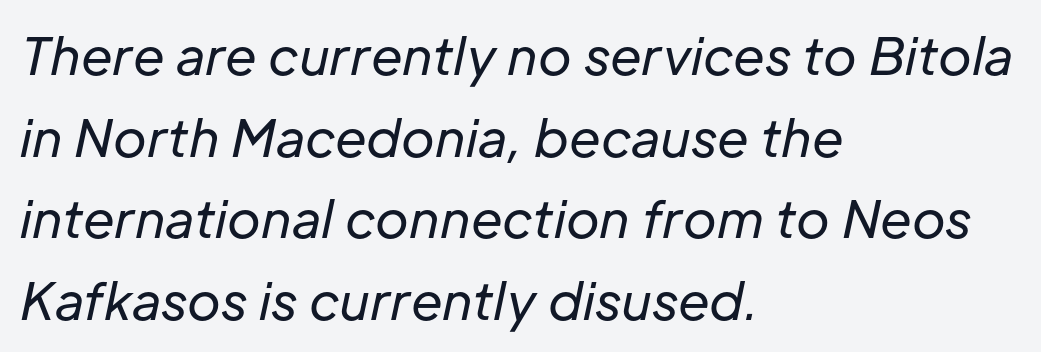
The image shows 51 px regular-weight type, italic (leaning right); set left-aligned, normal line spacing (1.6x), normal letter spacing, not underlined; low stroke contrast and a medium x-height.
